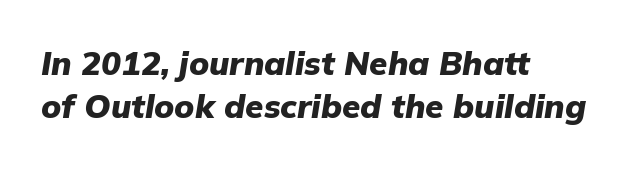
Q: Is the text bold? A: Yes.
Q: Is the text italic (slanted)? A: Yes, it leans right by about 9 degrees.
Q: Is the text underlined? A: No.
Q: How is the paragraph aligned? A: Left-aligned.
Q: Is the spacing between letters normal or unusually wide? A: Normal.
Q: Is the spacing between lines tight, normal or loose? A: Normal.
Q: Width (condensed, normal, or wide)? A: Normal.
Q: Stroke contrast? A: Low.
Q: x-height? A: Medium.
Q: Monospaced? A: No.
